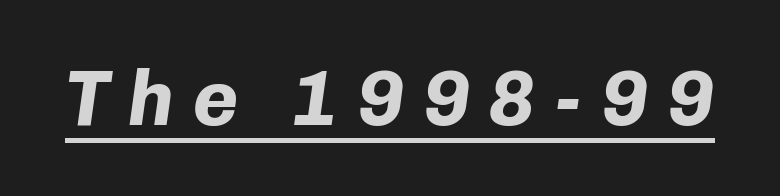
The image shows 78 px bold type, italic (leaning right); set unusually wide letter spacing (+0.23 em), underlined; low stroke contrast and a medium x-height.
